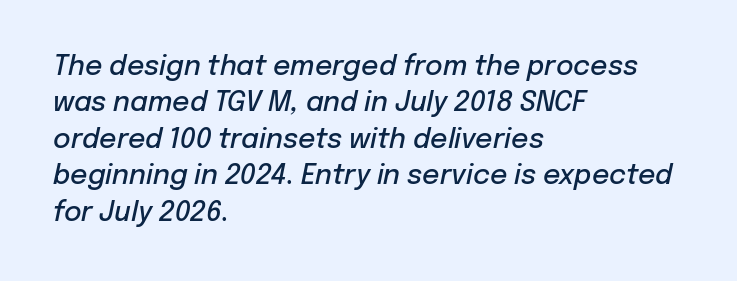
The image shows 27 px text type, italic (leaning right); set left-aligned, normal line spacing (1.35x), normal letter spacing, not underlined.
